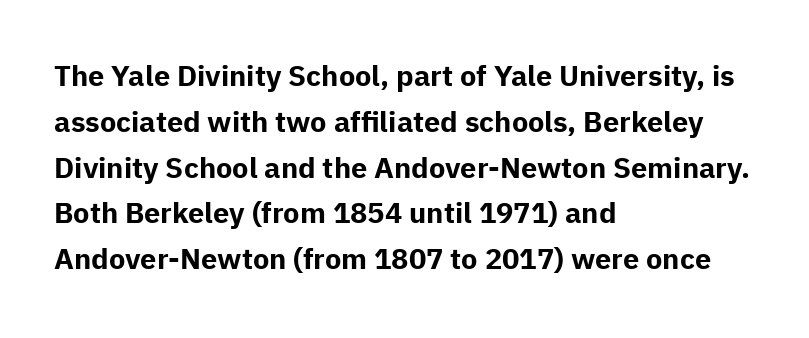
The image shows 29 px bold sans-serif type, upright; set left-aligned, normal line spacing (1.58x), normal letter spacing, not underlined; low stroke contrast and a medium x-height.
